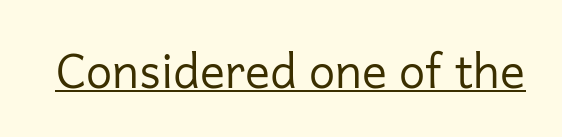
Here the glyphs are tracked normally, forming tight word shapes. Here the designer chose a conventional face with non-uniform glyph widths. This rendering features underlined lettering. Summary of weight: not heavy and not bold. The typeface chosen for these lines omits serifs. The specimen reads as upright at a glance.
